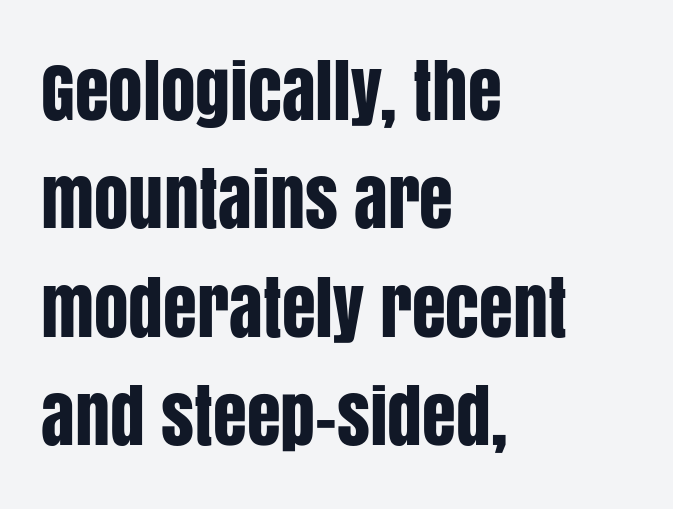
The image shows 69 px condensed sans-serif type, upright; set left-aligned, normal line spacing (1.57x), normal letter spacing, not underlined; low stroke contrast and a large x-height.
